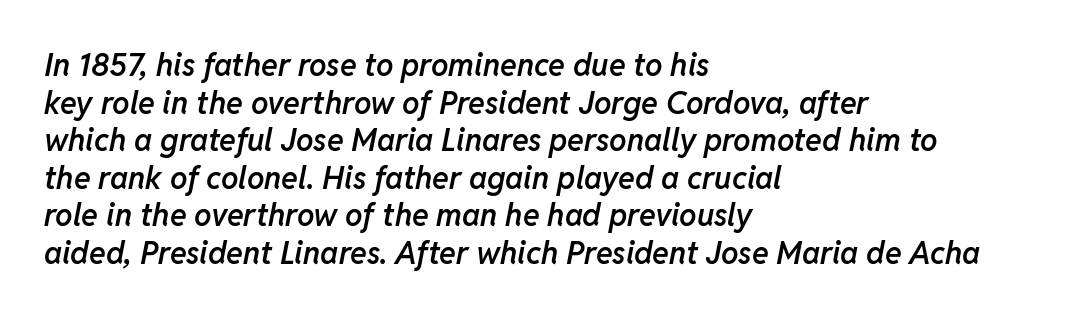
Notice the strokes are somewhat thickened but not fully heavy: this is a semibold. The baseline area is clear. Do the characters align in a grid? No, the font is proportional. Would a proofreader flag this as italicized? Yes. There is no visible air inserted between adjacent glyphs. Where is the straight margin? On the left.
